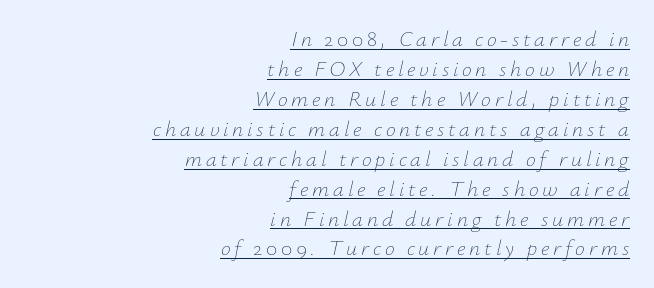
Q: Is the text bold? A: No.
Q: Is the text italic (slanted)? A: Yes, it leans right by about 12 degrees.
Q: Is the text underlined? A: Yes.
Q: How is the paragraph aligned? A: Right-aligned.
Q: Is the spacing between lines tight, normal or loose? A: Normal.
